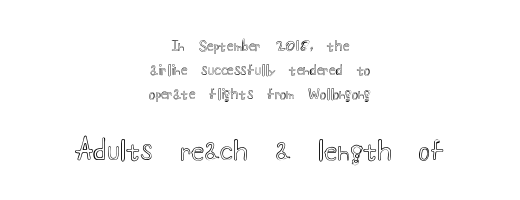
{"italic": "no", "underline": "no", "align": "center", "line_spacing_ratio": 1.71, "letter_spacing": "normal", "letter_spacing_em": 0.0, "larger_block": "second", "size_ratio": 1.93, "glyph_px": 27}
